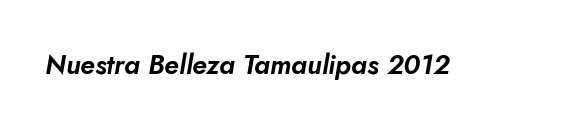
{"italic": "yes", "lean": "right", "slant_degrees": 10, "underline": "no", "letter_spacing": "normal", "letter_spacing_em": 0.0, "glyph_px": 27}
